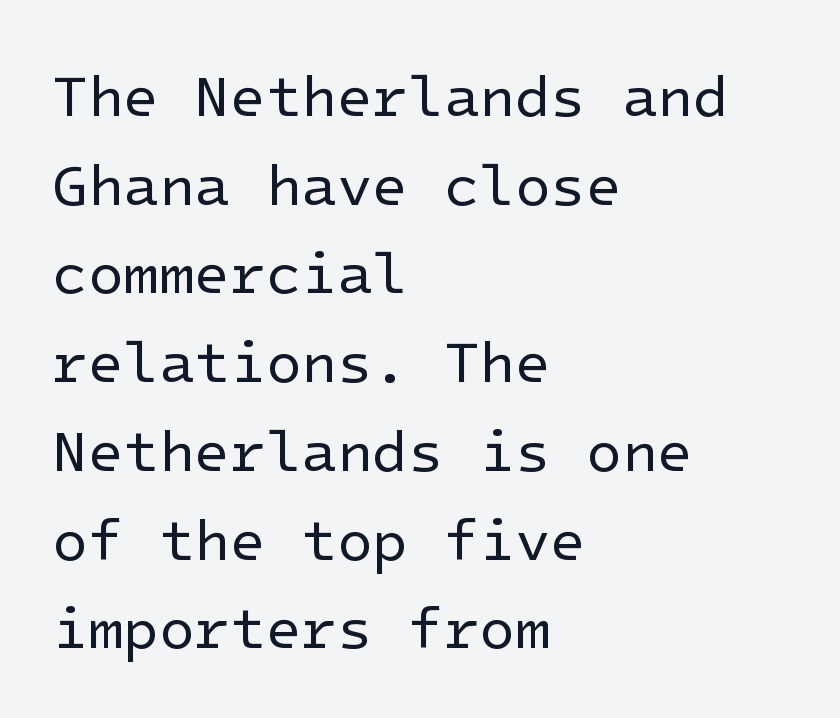
Q: Is the text bold? A: No.
Q: Is the text italic (slanted)? A: No, it is upright.
Q: Is the typeface a serif or a sans-serif typeface? A: Sans-serif.
Q: Is the text underlined? A: No.
Q: How is the paragraph aligned? A: Left-aligned.
Q: Is the spacing between letters normal or unusually wide? A: Normal.
Q: Is the spacing between lines tight, normal or loose? A: Normal.
Q: Width (condensed, normal, or wide)? A: Normal.
Q: Stroke contrast? A: Low.
Q: x-height? A: Medium.
